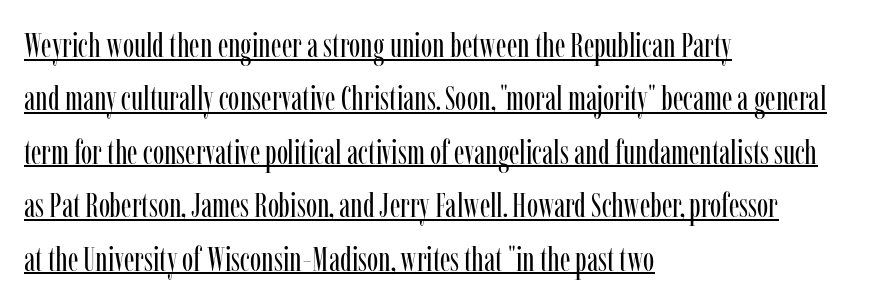
Q: Is the text bold? A: No.
Q: Is the text italic (slanted)? A: No, it is upright.
Q: Is the typeface a serif or a sans-serif typeface? A: Serif.
Q: Is the text underlined? A: Yes.
Q: How is the paragraph aligned? A: Left-aligned.
Q: Is the spacing between letters normal or unusually wide? A: Normal.
Q: Is the spacing between lines tight, normal or loose? A: Normal.
Q: Width (condensed, normal, or wide)? A: Condensed.
Q: Stroke contrast? A: Low.
Q: x-height? A: Medium.
Q: Monospaced? A: No.
